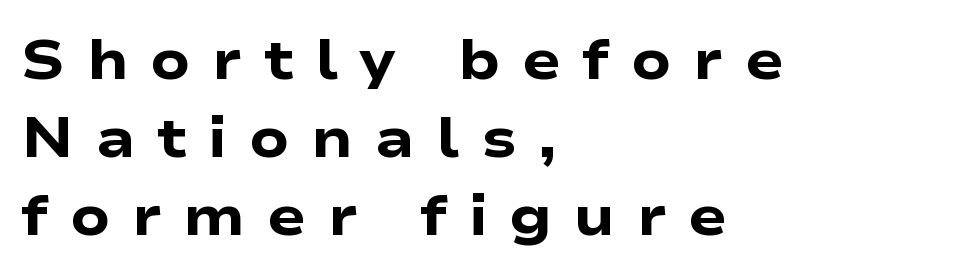
The horizontal fit of the characters is loose and conspicuously gappy. Compared with an ordinary text face, these strokes are far heavier — a full bold. The rendering uses natural spacing where letterforms have individual widths. Classification — sans serif. The axis of the letterforms is exactly vertical. Quick note: interline space is typical.
